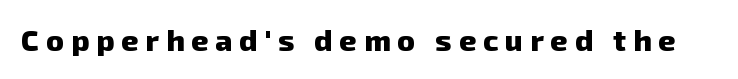
The foot of each line stays bare and open. The characters look thick and weighty, a clear bold. Display-style spreading of the glyphs; the letterfit is very open. These lines are rendered in a variable-pitch font. What kind of face is this? One without serifs — a sans.
